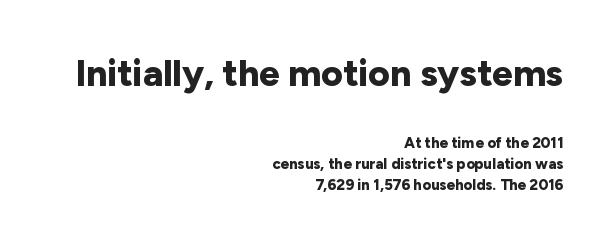
Q: Is the text bold? A: Yes.
Q: Is the text italic (slanted)? A: No, it is upright.
Q: Is the typeface a serif or a sans-serif typeface? A: Sans-serif.
Q: Is the text underlined? A: No.
Q: How is the paragraph aligned? A: Right-aligned.
Q: Is the spacing between letters normal or unusually wide? A: Normal.
Q: Is the spacing between lines tight, normal or loose? A: Normal.
Q: Which block of text is set in a larger size, the first (top) or the second (bottom)? A: The first (top) one.
Q: Width (condensed, normal, or wide)? A: Normal.
Q: Stroke contrast? A: Low.
Q: x-height? A: Medium.
Q: Monospaced? A: No.
